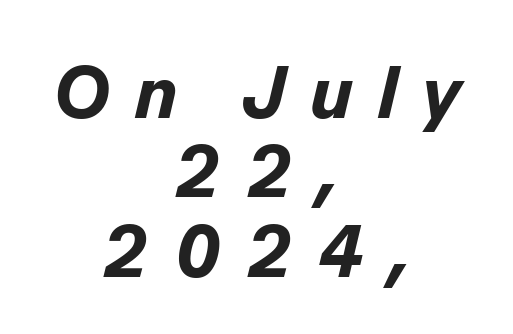
Q: Is the text bold? A: Yes.
Q: Is the text italic (slanted)? A: Yes, it leans right by about 13 degrees.
Q: Is the text underlined? A: No.
Q: How is the paragraph aligned? A: Centered.
Q: Is the spacing between letters normal or unusually wide? A: Unusually wide.
Q: Is the spacing between lines tight, normal or loose? A: Tight.
Q: Width (condensed, normal, or wide)? A: Normal.
Q: Stroke contrast? A: Low.
Q: x-height? A: Medium.
Q: Monospaced? A: No.
